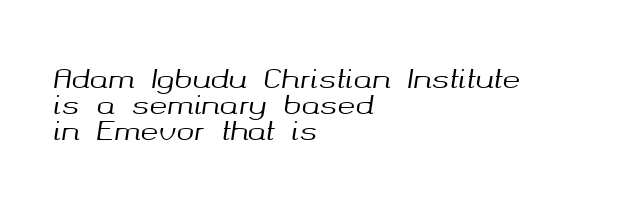
The typography opts for an oblique posture over an upright one. The gaps between neighbouring characters are ordinary and unremarkable. The compositor pushed each line to the left boundary. Is there much room between lines? No — they nearly touch. The string is rendered with underlining switched off.
